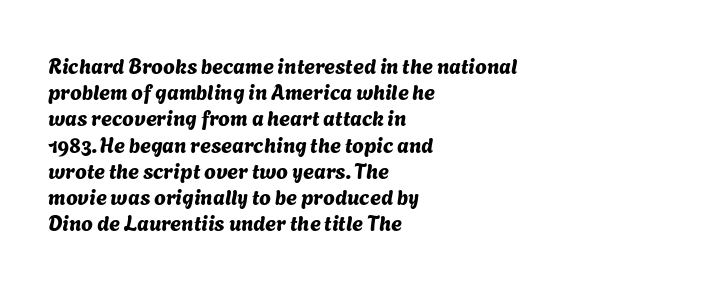
Q: Is the text underlined? A: No.
Q: How is the paragraph aligned? A: Left-aligned.
Q: Is the spacing between letters normal or unusually wide? A: Normal.
Q: Is the spacing between lines tight, normal or loose? A: Normal.
